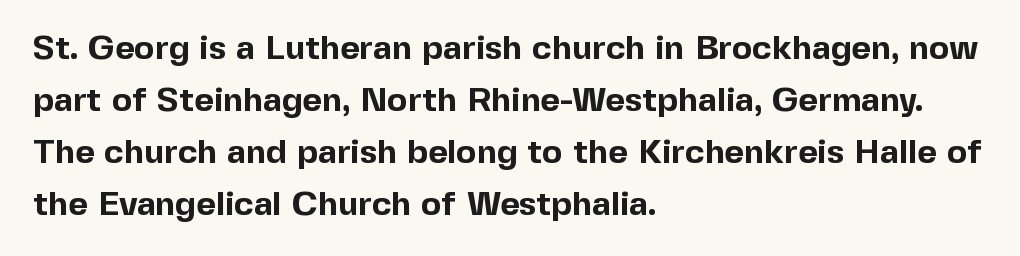
Has an underline been added? It has not. Proportional: the letters do not fall into vertical columns. The gaps between neighbouring characters are ordinary and unremarkable. The type sits square on the baseline with zero lean.
